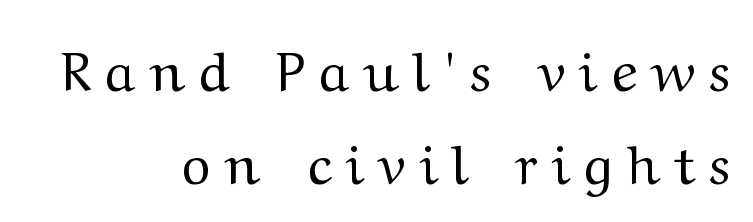
Q: Is the text bold? A: No.
Q: Is the text italic (slanted)? A: No, it is upright.
Q: Is the typeface a serif or a sans-serif typeface? A: Serif.
Q: Is the text underlined? A: No.
Q: How is the paragraph aligned? A: Right-aligned.
Q: Is the spacing between letters normal or unusually wide? A: Unusually wide.
Q: Is the spacing between lines tight, normal or loose? A: Normal.
Q: Width (condensed, normal, or wide)? A: Wide.
Q: Stroke contrast? A: Medium.
Q: x-height? A: Medium.
Q: Monospaced? A: No.
